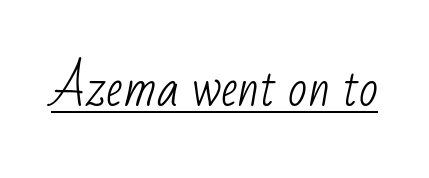
{"serif": "no", "bold": "no", "weight": "light", "width": "condensed", "stroke_contrast": "low", "x_height": "small", "monospaced": "no", "underline": "yes", "letter_spacing": "normal", "letter_spacing_em": 0.0, "glyph_px": 50}
